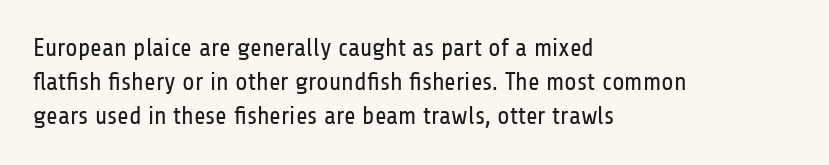
The image shows 25 px text type, upright; set left-aligned, normal line spacing (1.37x), normal letter spacing, not underlined.
